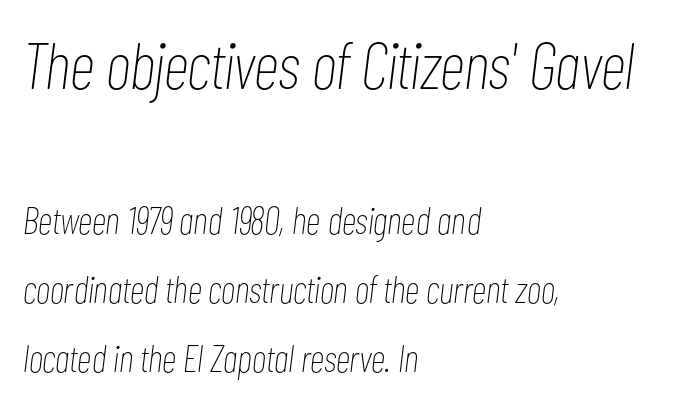
The image shows 66 px thin, condensed type, italic (leaning right); set left-aligned, line spacing 1.82x, normal letter spacing, not underlined; the first (top) block is 1.74x larger; low stroke contrast and a medium x-height.
